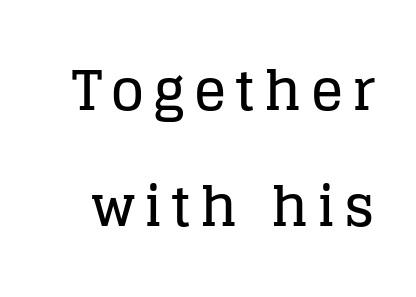
Note: serifs present on the glyphs. The space between consecutive lines is lavish. When letters stand straight like this, we call the style roman or upright. Do the characters align in a grid? No, the font is proportional. Descender tails drop into unmarked territory.
